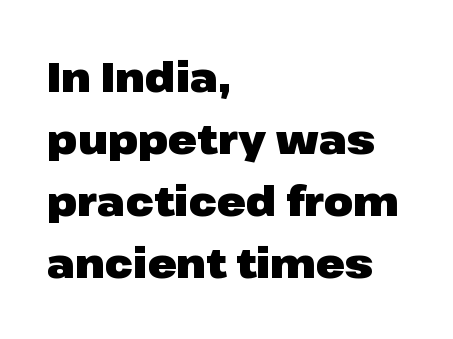
Words float on clear page, feet unadorned. Unlike a traditional serif, this face leaves its strokes unadorned. Is the block centered? No — it sits flush against the left margin. Summary of vertical rhythm: regular, with standard interline spacing.
